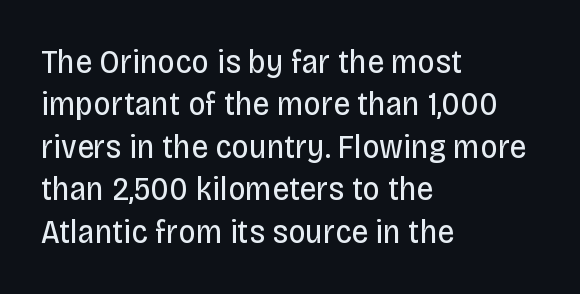
The image shows 34 px regular-weight, condensed sans-serif type, upright; set left-aligned, normal line spacing (1.25x), normal letter spacing, not underlined; low stroke contrast and a large x-height.
